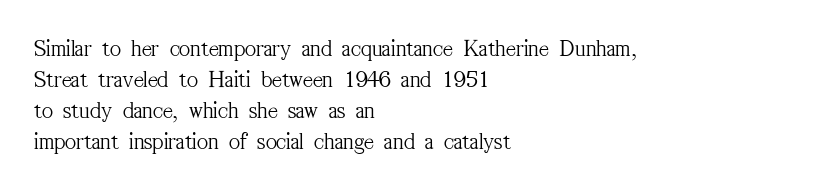
The image shows 24 px text type, upright; set left-aligned, normal line spacing (1.29x), normal letter spacing, not underlined.
